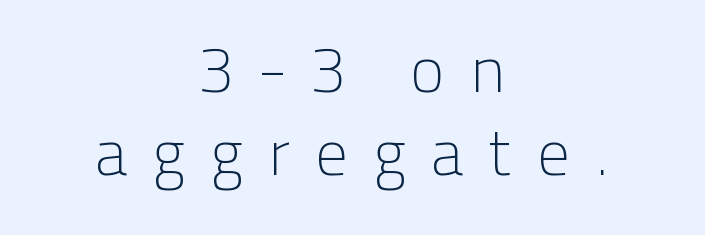
The image shows 65 px light sans-serif type, upright; set centered, normal line spacing (1.27x), unusually wide letter spacing (+0.38 em), not underlined; low stroke contrast and a medium x-height.
